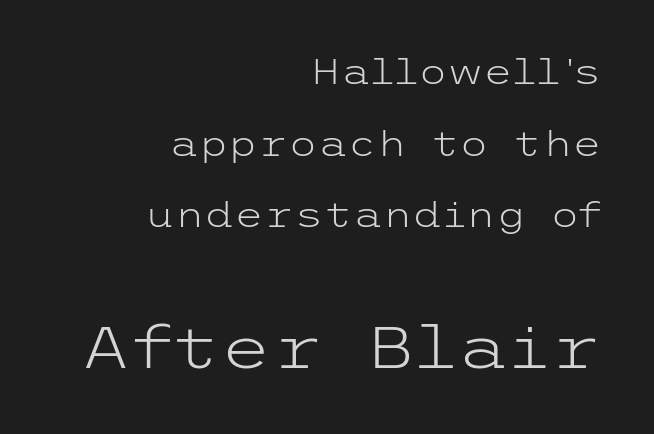
Teacher's note: observe the even right margin — that is flush-right alignment. This rendering features lettering with no underline. A typesetter would call this leading open, well beyond the default. Typesetter's note — lower block bumped up in size, upper block left smaller. The letters look calm and open, with moderate or lighter stems. You can tell it's not italic because the verticals are truly vertical.
